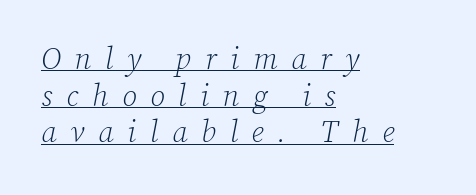
Display-style spreading of the glyphs; the letterfit is very open. No heavy texture on the line: the type isn't bold. This sample uses an oblique cut, with every glyph tilted off the vertical. The rendering uses natural spacing where letterforms have individual widths. Is this a sans? No — the strokes have serifs.
